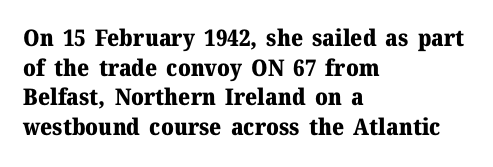
Q: Is the text bold? A: Yes.
Q: Is the text italic (slanted)? A: No, it is upright.
Q: Is the text underlined? A: No.
Q: How is the paragraph aligned? A: Left-aligned.
Q: Is the spacing between letters normal or unusually wide? A: Normal.
Q: Is the spacing between lines tight, normal or loose? A: Normal.
